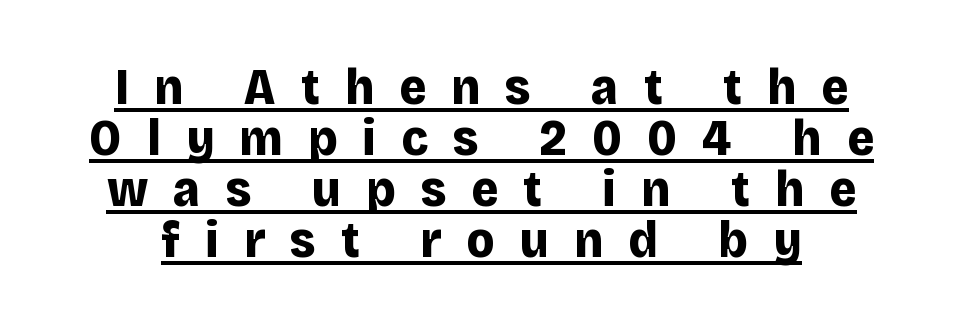
The image shows 52 px bold sans-serif type, upright; set tight line spacing (0.98x), unusually wide letter spacing (+0.48 em), underlined; low stroke contrast and a large x-height.
